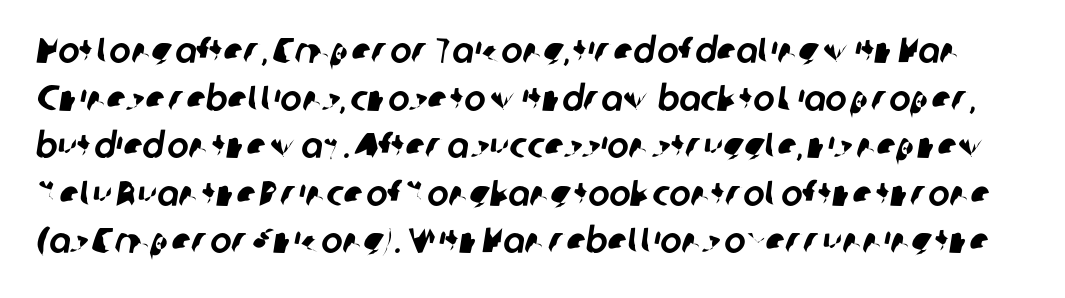
{"serif": "no", "width": "normal", "stroke_contrast": "low", "x_height": "medium", "monospaced": "no", "underline": "no", "line_spacing": "normal", "line_spacing_ratio": 1.32, "letter_spacing": "normal", "letter_spacing_em": 0.0, "glyph_px": 36}
